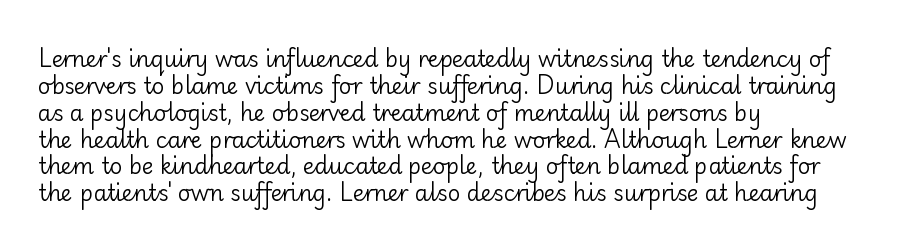
The image shows 22 px text type, upright; set left-aligned, line spacing 1.22x, normal letter spacing, not underlined.
